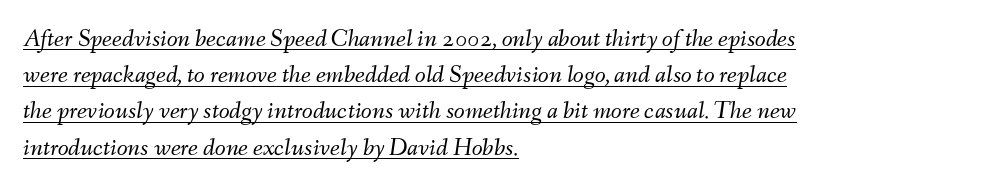
The image shows 25 px text type, italic (leaning right); set left-aligned, normal line spacing (1.45x), normal letter spacing, underlined.
